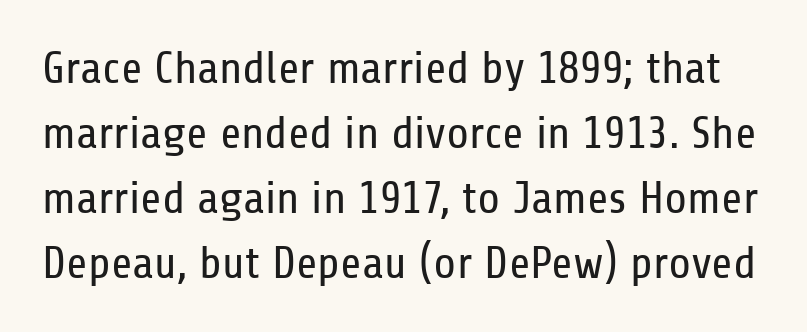
The image shows 46 px regular-weight, condensed sans-serif type, upright; set normal line spacing (1.41x), normal letter spacing, not underlined; low stroke contrast and a medium x-height.
